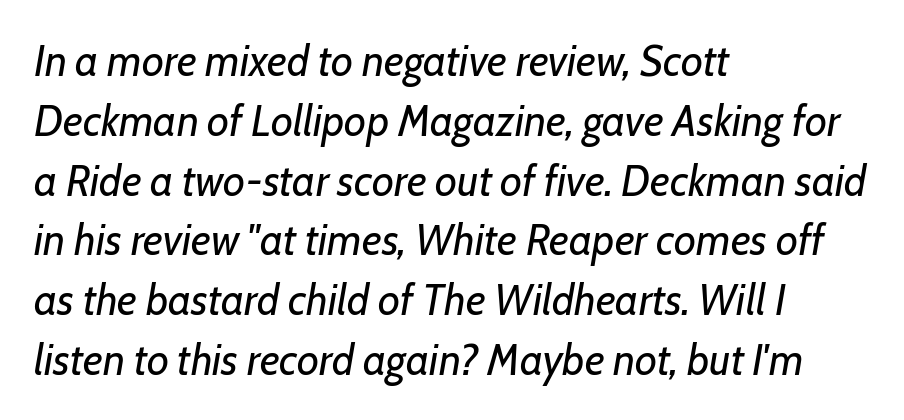
The image shows 43 px regular-weight type, italic (leaning right); set left-aligned, normal line spacing (1.39x), normal letter spacing, not underlined; low stroke contrast and a medium x-height.
